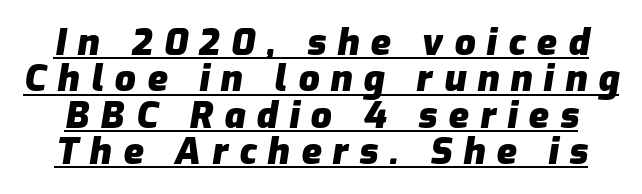
Q: Is the text bold? A: Yes.
Q: Is the text italic (slanted)? A: Yes, it leans right by about 9 degrees.
Q: Is the text underlined? A: Yes.
Q: Is the spacing between letters normal or unusually wide? A: Unusually wide.
Q: Is the spacing between lines tight, normal or loose? A: Tight.
Q: Width (condensed, normal, or wide)? A: Normal.
Q: Stroke contrast? A: Low.
Q: x-height? A: Medium.
Q: Monospaced? A: No.
